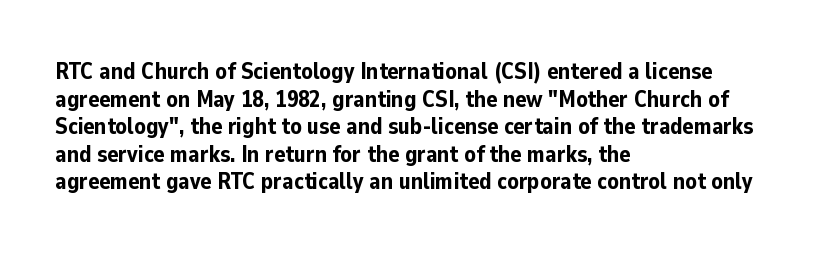
Q: Is the text bold? A: Yes.
Q: Is the text italic (slanted)? A: No, it is upright.
Q: Is the text underlined? A: No.
Q: How is the paragraph aligned? A: Left-aligned.
Q: Is the spacing between letters normal or unusually wide? A: Normal.
